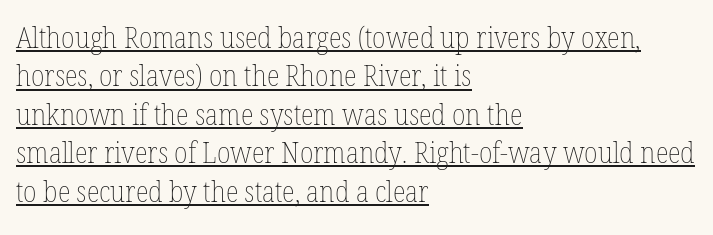
A roman cut, with each character standing at attention. Visually the block forms a straight wall on the left and a jagged coastline on the right. Observe the ordinary spacing: letters are neighbours, not strangers. Notice how descenders clear the ascenders below comfortably — that's standard leading.
